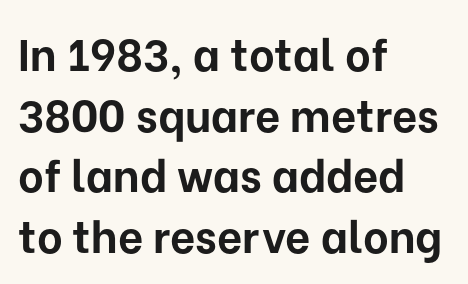
Q: Is the text bold? A: Yes.
Q: Is the text italic (slanted)? A: No, it is upright.
Q: Is the typeface a serif or a sans-serif typeface? A: Sans-serif.
Q: Is the text underlined? A: No.
Q: How is the paragraph aligned? A: Left-aligned.
Q: Is the spacing between letters normal or unusually wide? A: Normal.
Q: Is the spacing between lines tight, normal or loose? A: Normal.
Q: Width (condensed, normal, or wide)? A: Normal.
Q: Stroke contrast? A: Low.
Q: x-height? A: Medium.
Q: Monospaced? A: No.
